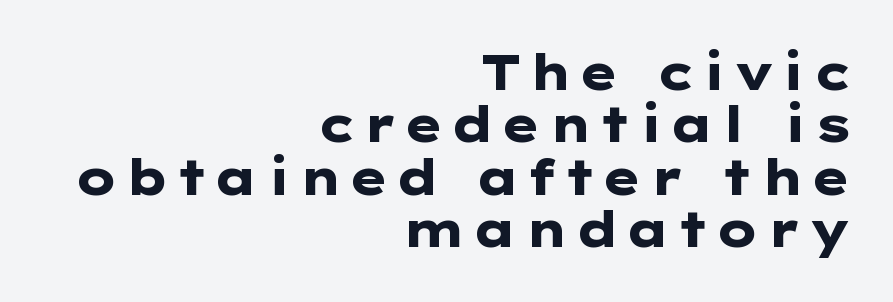
The designer dialed line spacing down below the default. Quick note: not italic, upright. The paragraph shown leans on its right margin. Type without underlining. Students, this is bold: see how much ink each stroke carries. What kind of face is this? One without serifs — a sans.
